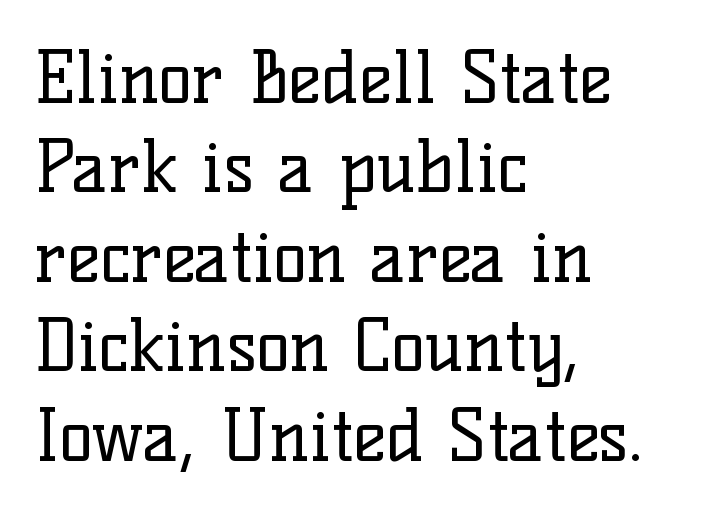
The image shows 71 px regular-weight serif type, upright; set left-aligned, normal line spacing (1.26x), normal letter spacing, not underlined; low stroke contrast and a medium x-height.
